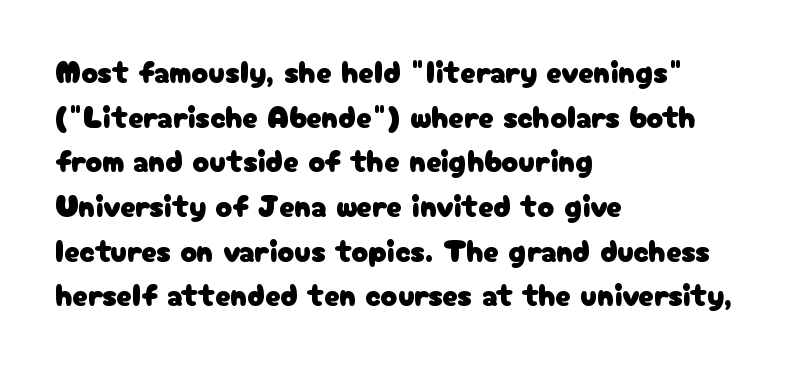
Q: Is the text italic (slanted)? A: No, it is upright.
Q: Is the typeface a serif or a sans-serif typeface? A: Sans-serif.
Q: Is the text underlined? A: No.
Q: How is the paragraph aligned? A: Left-aligned.
Q: Is the spacing between letters normal or unusually wide? A: Normal.
Q: Is the spacing between lines tight, normal or loose? A: Normal.
Q: Width (condensed, normal, or wide)? A: Normal.
Q: Stroke contrast? A: Low.
Q: x-height? A: Medium.
Q: Monospaced? A: No.
